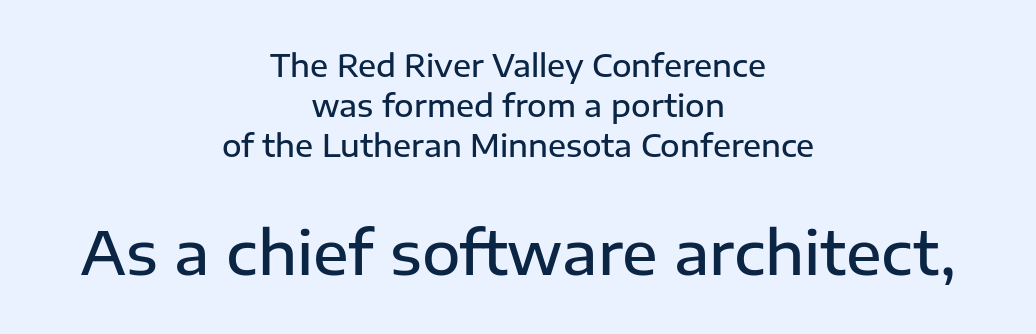
The image shows 59 px semibold sans-serif type, upright; set centered, normal line spacing (1.34x), normal letter spacing, not underlined; the second (bottom) block is 1.97x larger; low stroke contrast and a medium x-height.
